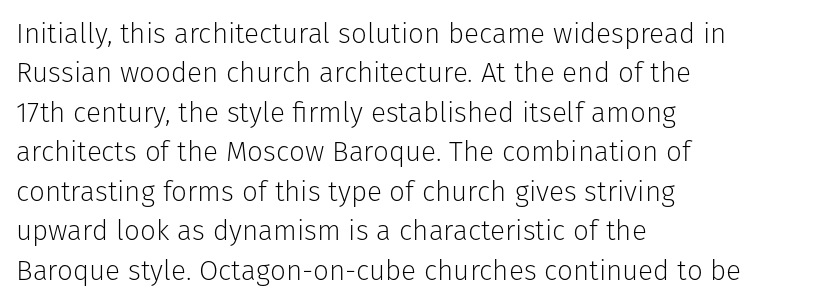
The image shows 28 px light sans-serif type, upright; set left-aligned, normal line spacing (1.41x), normal letter spacing, not underlined; low stroke contrast and a medium x-height.
